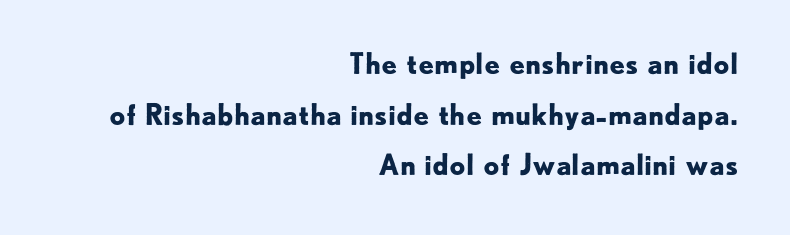
{"serif": "no", "italic": "no", "bold": "yes", "weight": "bold", "width": "normal", "stroke_contrast": "low", "x_height": "small", "monospaced": "no", "underline": "no", "align": "right", "line_spacing_ratio": 1.81, "letter_spacing": "normal", "letter_spacing_em": 0.0, "glyph_px": 28}
